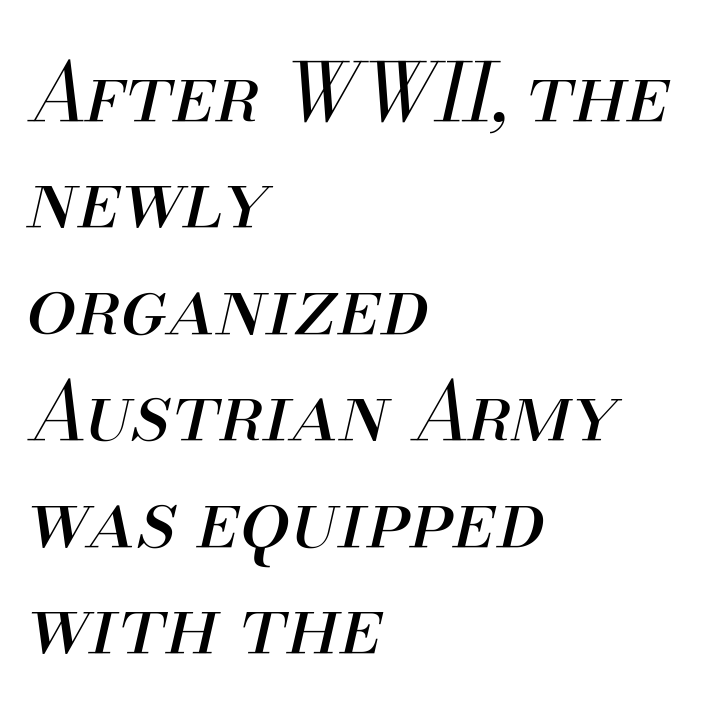
{"italic": "yes", "lean": "right", "slant_degrees": 13, "bold": "no", "weight": "regular", "width": "normal", "stroke_contrast": "medium", "x_height": "small", "monospaced": "no", "underline": "no", "align": "left", "line_spacing": "normal", "line_spacing_ratio": 1.33, "letter_spacing": "normal", "letter_spacing_em": 0.0, "glyph_px": 80}
